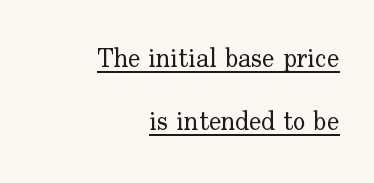
The image shows 26 px text type, upright; set right-aligned, loose line spacing (2.44x), normal letter spacing, underlined.
